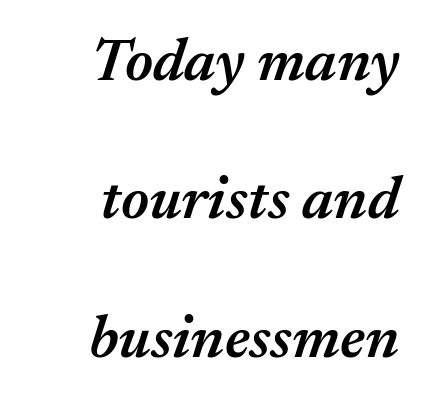
The image shows 61 px semibold type, italic (leaning right); set right-aligned, loose line spacing (2.27x), normal letter spacing, not underlined; medium stroke contrast and a medium x-height.
